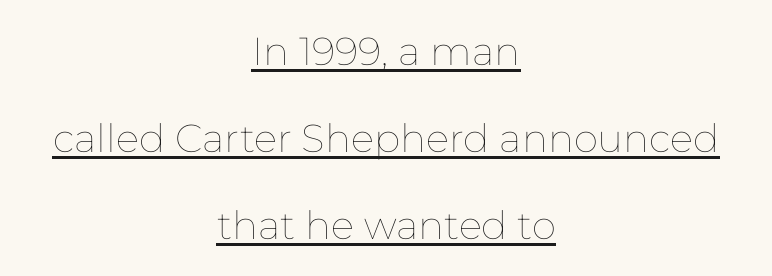
Does the lettering tilt? It doesn't — this is upright. The rendering positions every line midway between the sides. Students, observe the line beneath the letters — that is underlining. Leading is clearly above the norm, producing a sparse column. Heft: none added — not bold.
